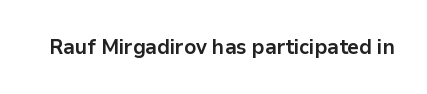
{"italic": "no", "bold": "yes", "underline": "no", "letter_spacing": "normal", "letter_spacing_em": 0.0, "glyph_px": 21}
